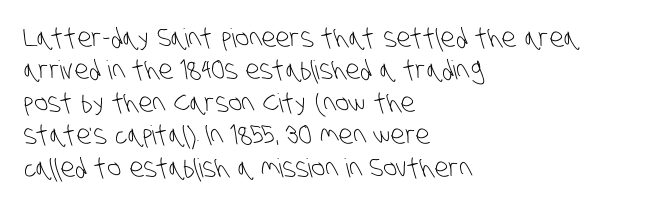
Q: Is the text bold? A: No.
Q: Is the text underlined? A: No.
Q: How is the paragraph aligned? A: Left-aligned.
Q: Is the spacing between letters normal or unusually wide? A: Normal.
Q: Is the spacing between lines tight, normal or loose? A: Normal.
